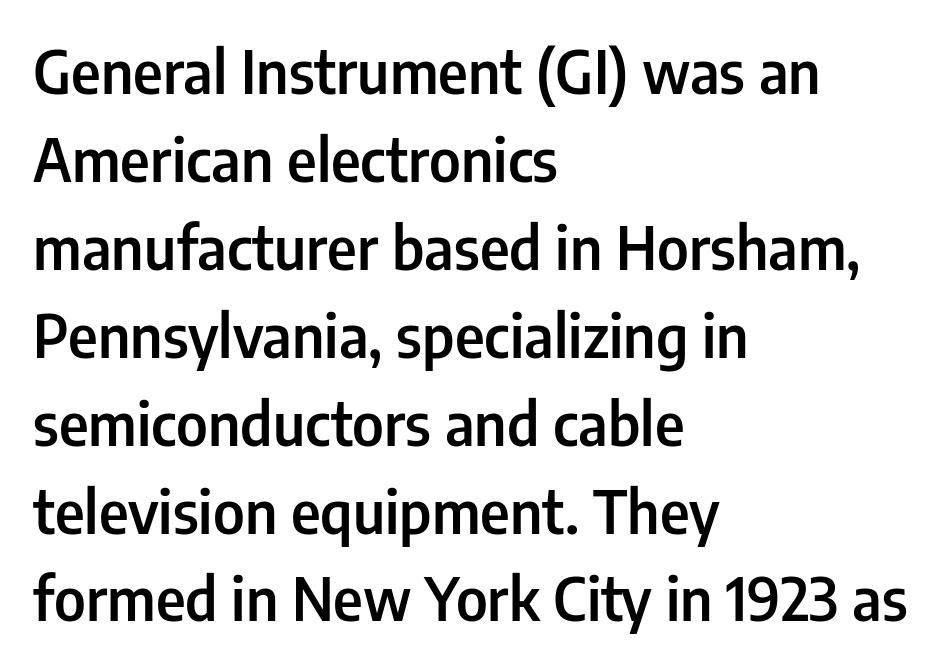
{"serif": "no", "italic": "no", "bold": "semi", "weight": "semibold", "width": "condensed", "stroke_contrast": "low", "x_height": "medium", "monospaced": "no", "underline": "no", "align": "left", "line_spacing": "normal", "line_spacing_ratio": 1.49, "letter_spacing": "normal", "letter_spacing_em": 0.0, "glyph_px": 59}
